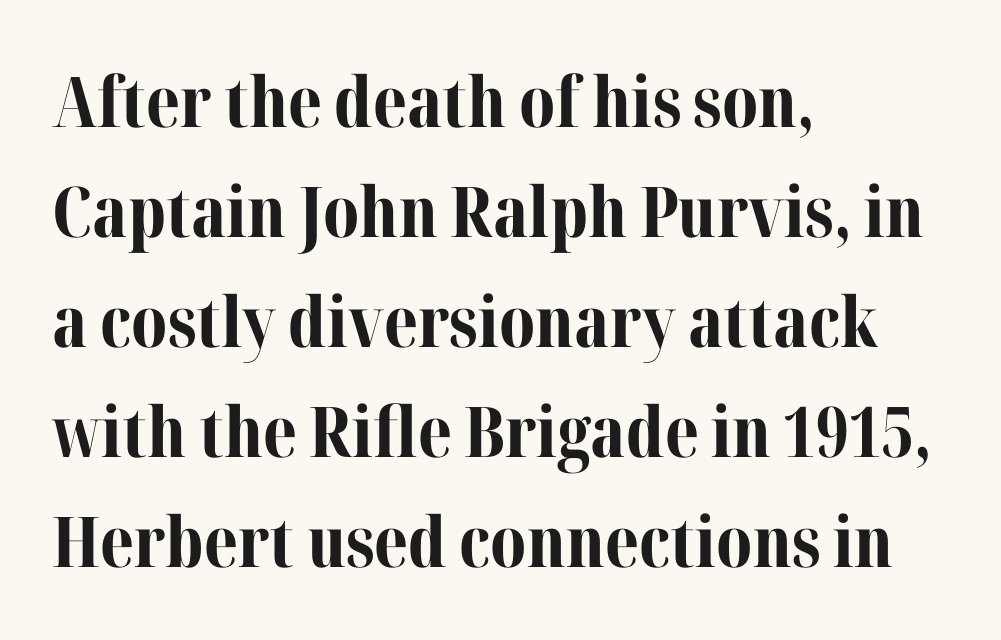
The image shows 70 px bold serif type, upright; set left-aligned, normal line spacing (1.57x), normal letter spacing, not underlined; medium stroke contrast and a medium x-height.
